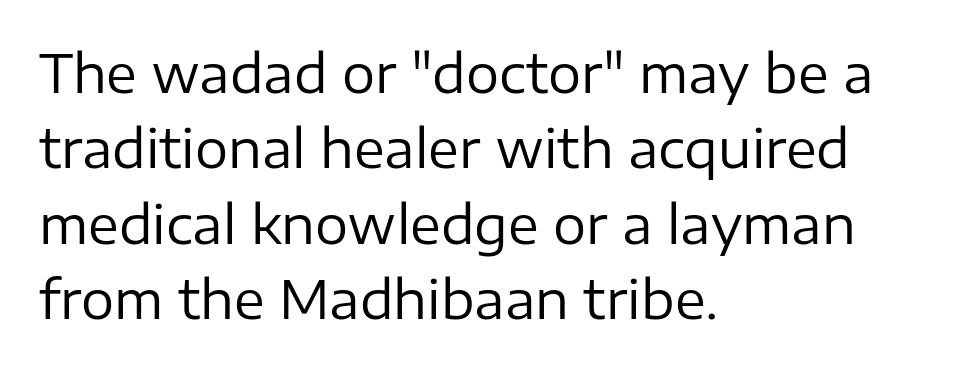
Q: Is the text bold? A: No.
Q: Is the text italic (slanted)? A: No, it is upright.
Q: Is the typeface a serif or a sans-serif typeface? A: Sans-serif.
Q: Is the text underlined? A: No.
Q: How is the paragraph aligned? A: Left-aligned.
Q: Is the spacing between letters normal or unusually wide? A: Normal.
Q: Is the spacing between lines tight, normal or loose? A: Normal.
Q: Width (condensed, normal, or wide)? A: Normal.
Q: Stroke contrast? A: Low.
Q: x-height? A: Medium.
Q: Monospaced? A: No.
